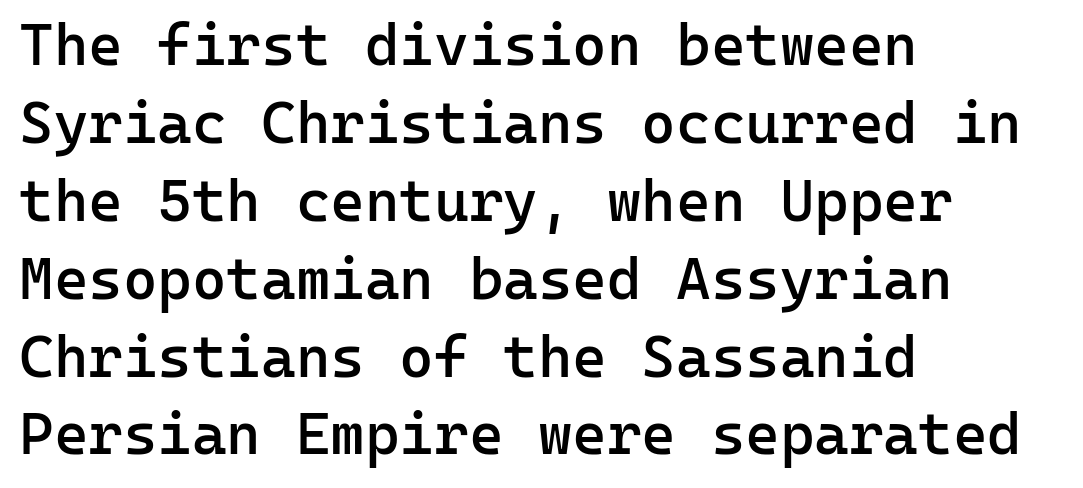
Q: Is the text bold? A: Semi-bold.
Q: Is the text italic (slanted)? A: No, it is upright.
Q: Is the typeface a serif or a sans-serif typeface? A: Sans-serif.
Q: Is the text underlined? A: No.
Q: How is the paragraph aligned? A: Left-aligned.
Q: Is the spacing between letters normal or unusually wide? A: Normal.
Q: Is the spacing between lines tight, normal or loose? A: Normal.
Q: Width (condensed, normal, or wide)? A: Normal.
Q: Stroke contrast? A: Low.
Q: x-height? A: Medium.
Q: Monospaced? A: Yes.
